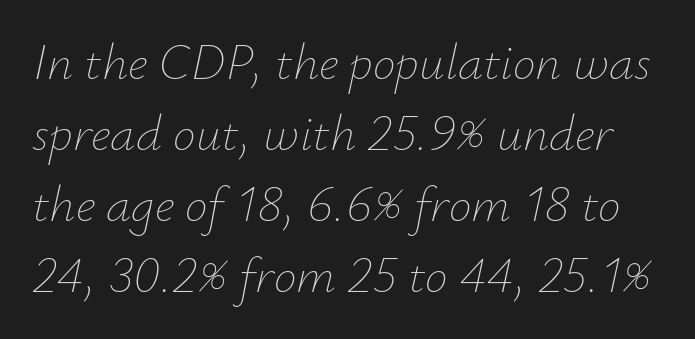
The space beneath each line is pristine and unruled. Compared with typical paragraphs, the rows here are spaced about the same. Words appear dense and cohesive because spacing is normal. A typesetter would call this proportional, since set widths differ per character.
